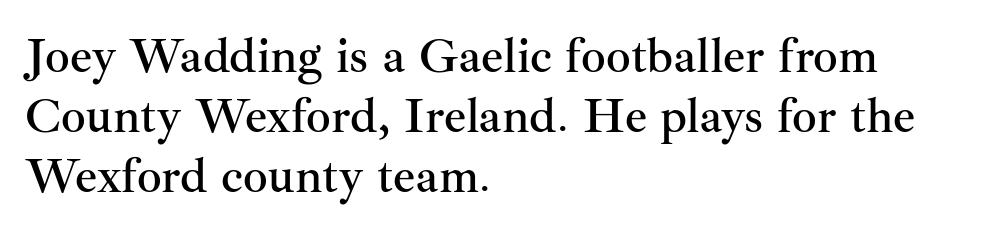
{"serif": "yes", "italic": "no", "width": "normal", "stroke_contrast": "medium", "x_height": "small", "monospaced": "no", "underline": "no", "align": "left", "line_spacing_ratio": 1.22, "letter_spacing": "normal", "letter_spacing_em": 0.0, "glyph_px": 49}
